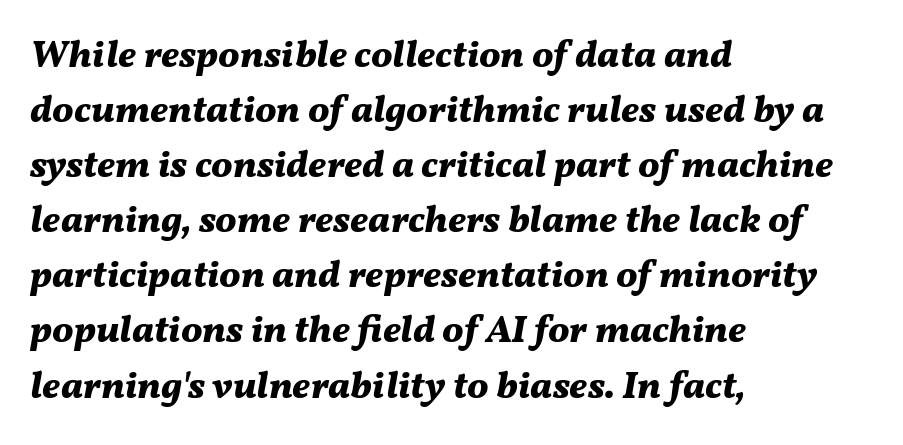
{"italic": "yes", "lean": "right", "slant_degrees": 11, "bold": "yes", "weight": "bold", "width": "normal", "stroke_contrast": "medium", "x_height": "medium", "monospaced": "no", "underline": "no", "align": "left", "line_spacing": "normal", "line_spacing_ratio": 1.45, "letter_spacing": "normal", "letter_spacing_em": 0.0, "glyph_px": 38}
